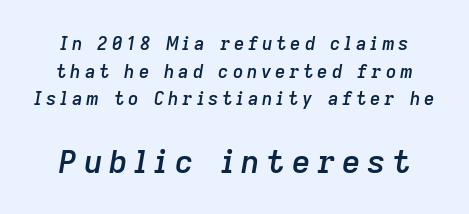
Q: Is the text bold? A: Semi-bold.
Q: Is the text italic (slanted)? A: Yes, it leans right by about 9 degrees.
Q: Is the text underlined? A: No.
Q: Is the spacing between letters normal or unusually wide? A: Unusually wide.
Q: Is the spacing between lines tight, normal or loose? A: Normal.
Q: Which block of text is set in a larger size, the first (top) or the second (bottom)? A: The second (bottom) one.
Q: Width (condensed, normal, or wide)? A: Normal.
Q: Stroke contrast? A: Low.
Q: x-height? A: Medium.
Q: Monospaced? A: No.
